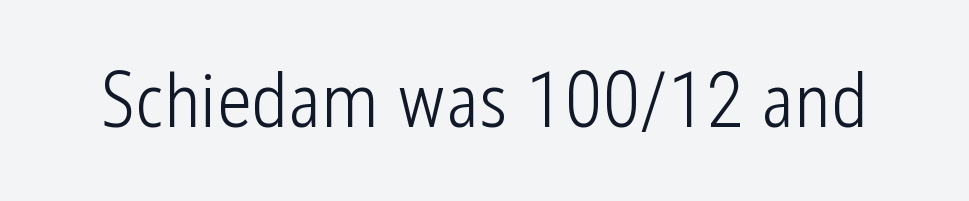
Q: Is the text bold? A: No.
Q: Is the text italic (slanted)? A: No, it is upright.
Q: Is the typeface a serif or a sans-serif typeface? A: Sans-serif.
Q: Is the text underlined? A: No.
Q: Is the spacing between letters normal or unusually wide? A: Normal.
Q: Width (condensed, normal, or wide)? A: Condensed.
Q: Stroke contrast? A: Low.
Q: x-height? A: Medium.
Q: Monospaced? A: No.
